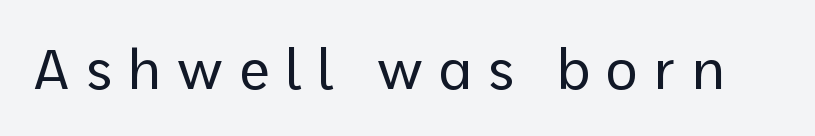
Q: Is the text bold? A: No.
Q: Is the text italic (slanted)? A: No, it is upright.
Q: Is the typeface a serif or a sans-serif typeface? A: Sans-serif.
Q: Is the text underlined? A: No.
Q: Is the spacing between letters normal or unusually wide? A: Unusually wide.
Q: Width (condensed, normal, or wide)? A: Normal.
Q: Stroke contrast? A: Low.
Q: x-height? A: Medium.
Q: Monospaced? A: No.
